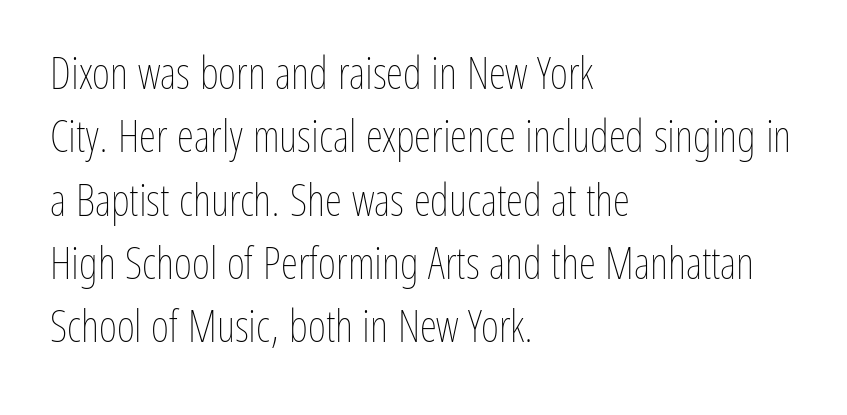
Q: Is the text bold? A: No.
Q: Is the text italic (slanted)? A: No, it is upright.
Q: Is the text underlined? A: No.
Q: How is the paragraph aligned? A: Left-aligned.
Q: Is the spacing between letters normal or unusually wide? A: Normal.
Q: Is the spacing between lines tight, normal or loose? A: Normal.
Q: Width (condensed, normal, or wide)? A: Condensed.
Q: Stroke contrast? A: Low.
Q: x-height? A: Medium.
Q: Monospaced? A: No.
